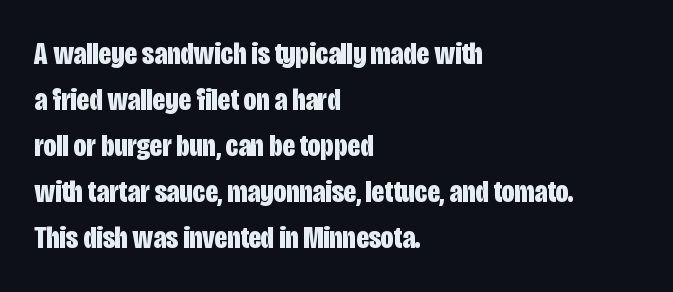
Every stem runs plumb, perpendicular to the baseline. The passage shown is typeset with a sans-serif family. Does the leading feel generous? No, just average. The face used here has the dense, thick strokes of a bold.
